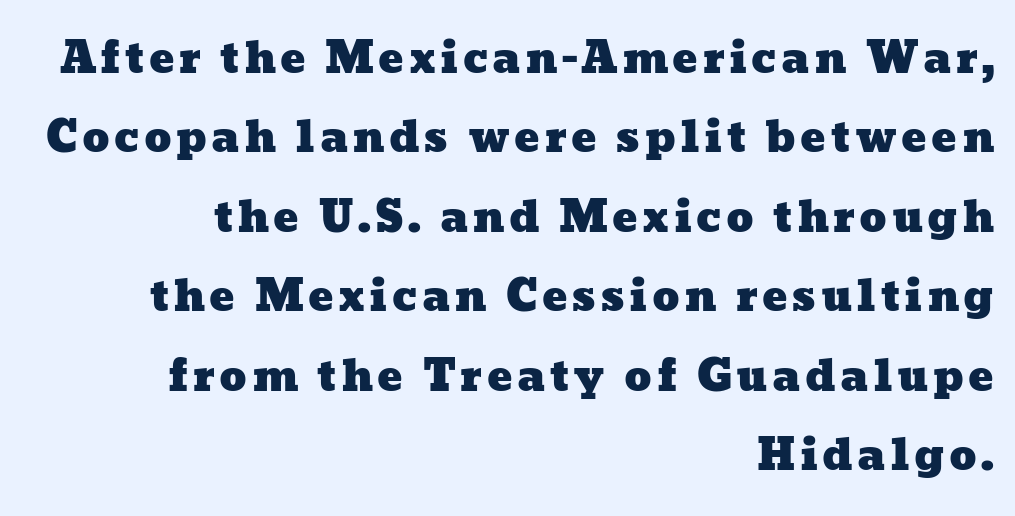
Think of a printed novel: that variable character pitch is what you see here. Compared with a flush-left layout, this one pins lines to the opposite, right side. The area under the type is left untouched.
